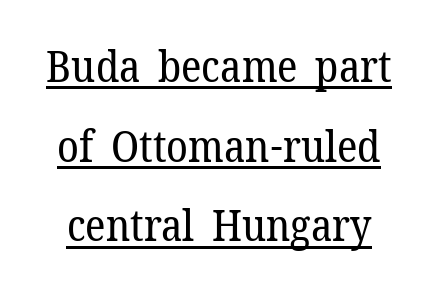
A typesetter would mark this as roman, not italic. Think of a printed novel: that variable character pitch is what you see here. A typesetter would label this face a serif. The passage shown is underscored from start to finish. Weight: regular or lighter.
